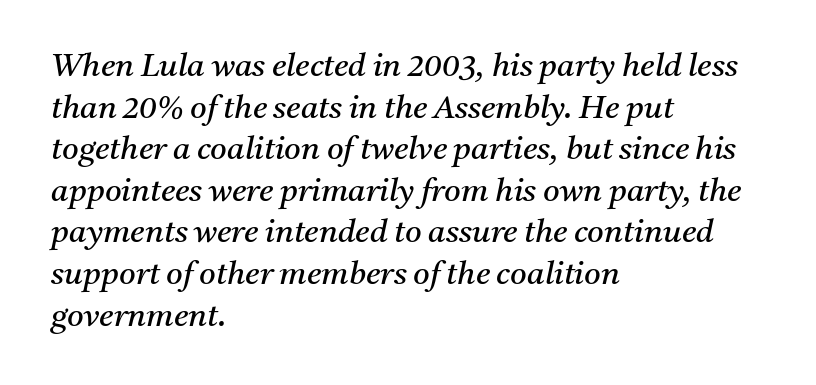
The image shows 32 px regular-weight serif type, italic (leaning right); set left-aligned, normal line spacing (1.3x), normal letter spacing, not underlined; medium stroke contrast and a medium x-height.
